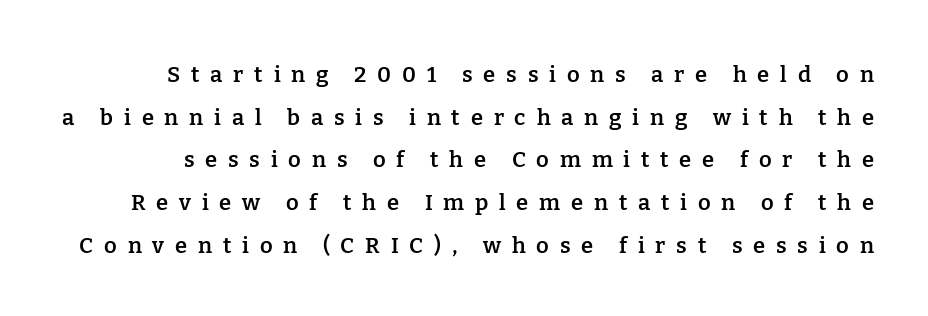
Q: Is the text bold? A: Semi-bold.
Q: Is the text italic (slanted)? A: No, it is upright.
Q: Is the text underlined? A: No.
Q: Is the spacing between letters normal or unusually wide? A: Unusually wide.
Q: Is the spacing between lines tight, normal or loose? A: Loose.
